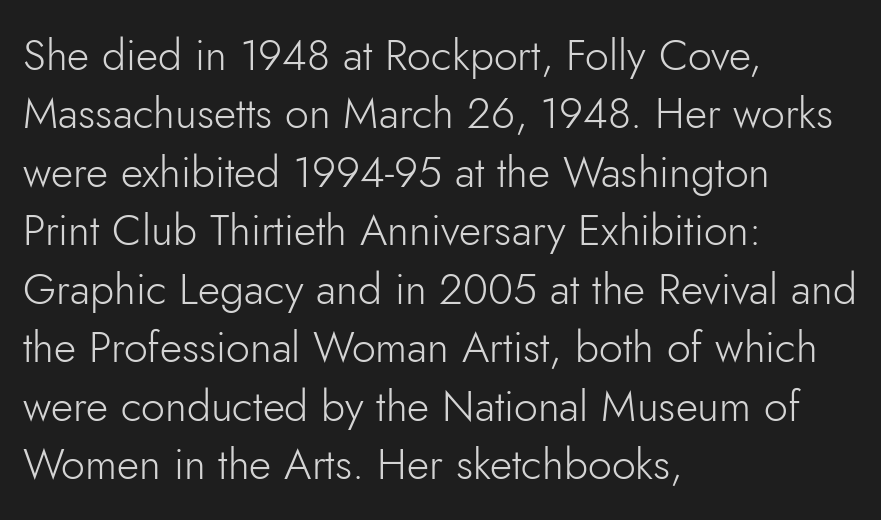
{"serif": "no", "italic": "no", "bold": "no", "weight": "light", "width": "normal", "stroke_contrast": "low", "x_height": "small", "monospaced": "no", "underline": "no", "align": "left", "line_spacing": "normal", "line_spacing_ratio": 1.36, "letter_spacing": "normal", "letter_spacing_em": 0.0, "glyph_px": 43}
